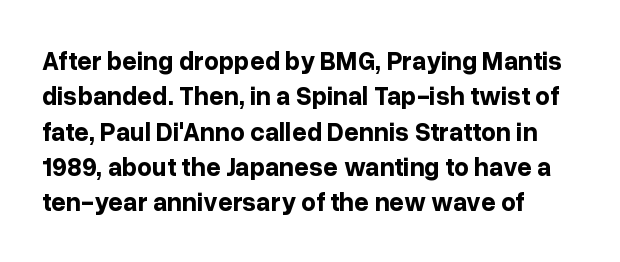
Emphasis by weight is at full strength: bold. No extra tracking has been applied to these lines. Ordinary non-slanted type is in use. A bare baseline throughout the passage. How would I describe the line gaps? Plain and ordinary.
